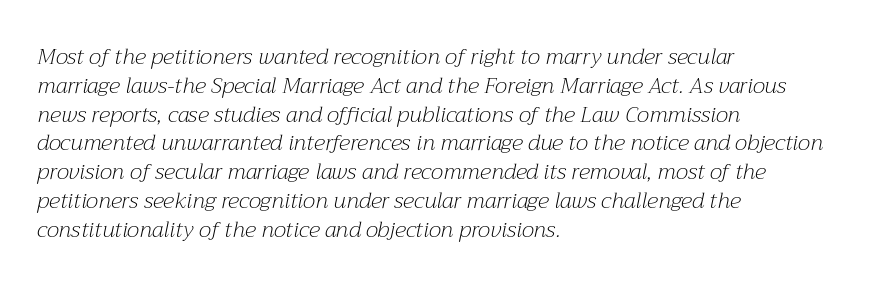
Q: Is the text bold? A: No.
Q: Is the text italic (slanted)? A: Yes, it leans right by about 12 degrees.
Q: Is the text underlined? A: No.
Q: How is the paragraph aligned? A: Left-aligned.
Q: Is the spacing between letters normal or unusually wide? A: Normal.
Q: Is the spacing between lines tight, normal or loose? A: Normal.
